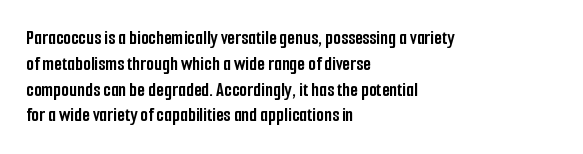
{"italic": "no", "bold": "yes", "underline": "no", "align": "left", "line_spacing": "normal", "line_spacing_ratio": 1.29, "letter_spacing": "normal", "letter_spacing_em": 0.0, "glyph_px": 20}
